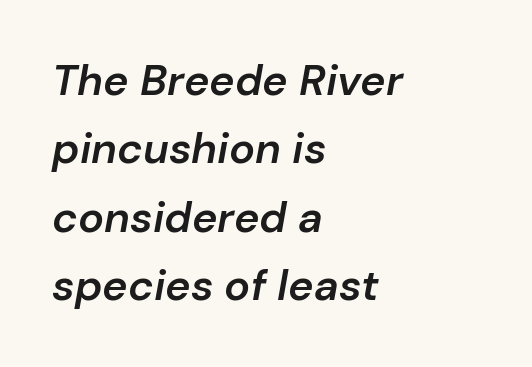
Q: Is the text bold? A: Semi-bold.
Q: Is the text italic (slanted)? A: Yes, it leans right by about 10 degrees.
Q: Is the text underlined? A: No.
Q: How is the paragraph aligned? A: Left-aligned.
Q: Is the spacing between letters normal or unusually wide? A: Normal.
Q: Is the spacing between lines tight, normal or loose? A: Normal.
Q: Width (condensed, normal, or wide)? A: Normal.
Q: Stroke contrast? A: Low.
Q: x-height? A: Medium.
Q: Monospaced? A: No.
